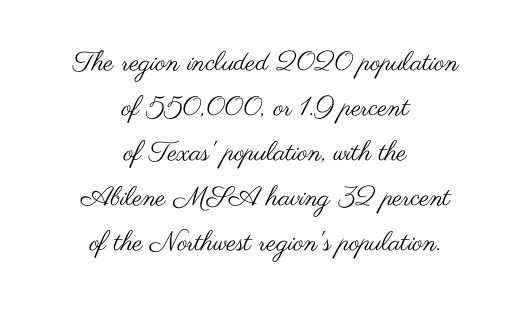
The image shows 27 px text type; set centered, normal line spacing (1.67x), normal letter spacing, not underlined.
